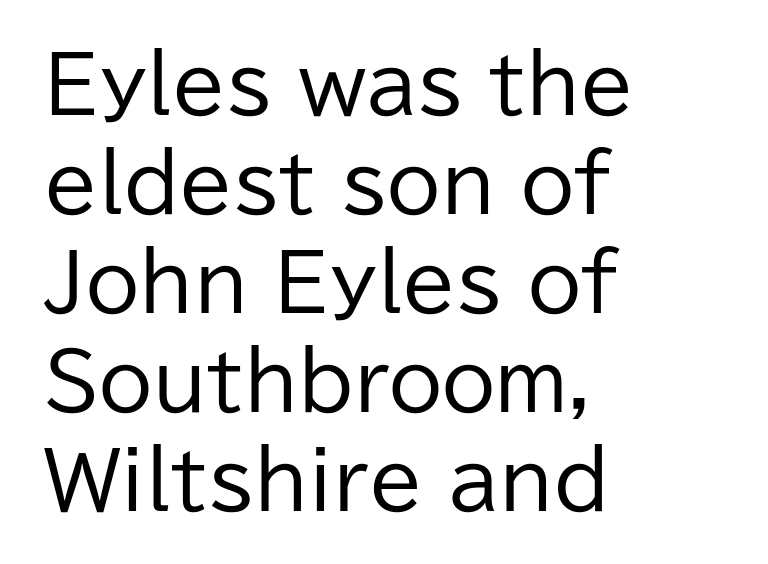
Q: Is the text bold? A: No.
Q: Is the text italic (slanted)? A: No, it is upright.
Q: Is the typeface a serif or a sans-serif typeface? A: Sans-serif.
Q: Is the text underlined? A: No.
Q: How is the paragraph aligned? A: Left-aligned.
Q: Is the spacing between letters normal or unusually wide? A: Normal.
Q: Is the spacing between lines tight, normal or loose? A: Normal.
Q: Width (condensed, normal, or wide)? A: Normal.
Q: Stroke contrast? A: Low.
Q: x-height? A: Medium.
Q: Monospaced? A: No.
